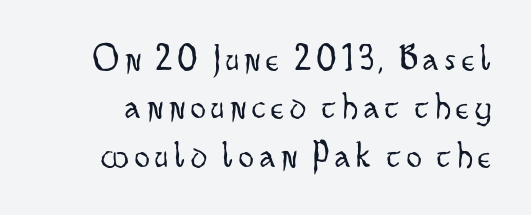
This is sans-serif lettering, the kind often seen on screens and signage. Stroke thickness stays within the range of a standard reading face or lighter. Descenders hang freely into open space. Every character sits straight up, as roman type does.
